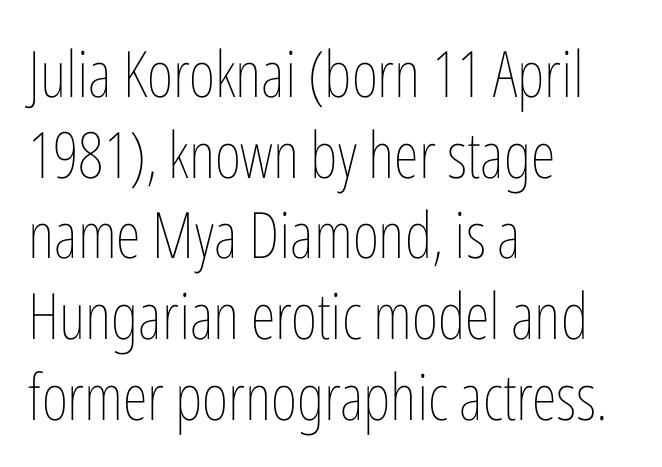
Unbolded letterforms with no extra heft. Descender tails drop into unmarked territory. Character widths vary here, with narrow letters taking less room than wide ones. Alignment: flush left.
